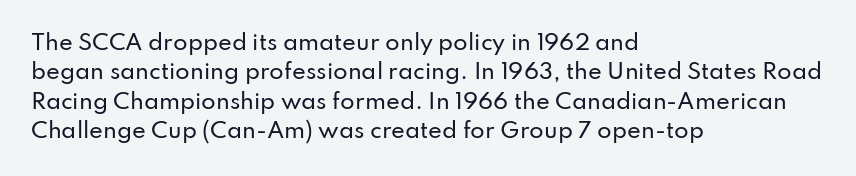
{"italic": "no", "underline": "no", "align": "left", "line_spacing": "normal", "line_spacing_ratio": 1.4, "letter_spacing": "normal", "letter_spacing_em": 0.0, "glyph_px": 21}
